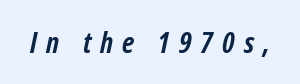
Loose tracking; the words dissolve into strings of separated letters. The face used here has a pronounced slope to its letters. Looks like regular typesetting: each glyph gets only the width it needs. These words are printed bold, with thick strokes throughout. This rendering features lettering with no underline.
